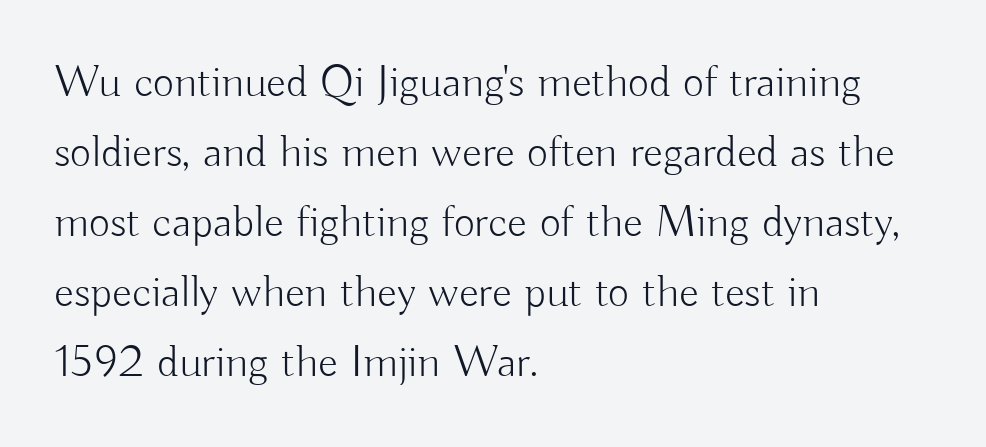
{"serif": "no", "italic": "no", "bold": "no", "weight": "light", "width": "normal", "stroke_contrast": "low", "x_height": "small", "monospaced": "no", "underline": "no", "align": "left", "line_spacing": "normal", "line_spacing_ratio": 1.52, "letter_spacing": "normal", "letter_spacing_em": 0.0, "glyph_px": 46}
